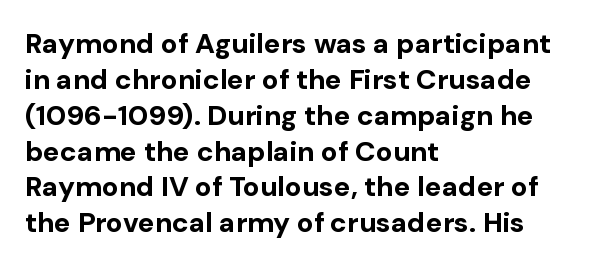
{"serif": "no", "italic": "no", "bold": "yes", "weight": "bold", "width": "normal", "stroke_contrast": "low", "x_height": "medium", "monospaced": "no", "underline": "no", "align": "left", "line_spacing": "normal", "line_spacing_ratio": 1.28, "letter_spacing": "normal", "letter_spacing_em": 0.0, "glyph_px": 28}
